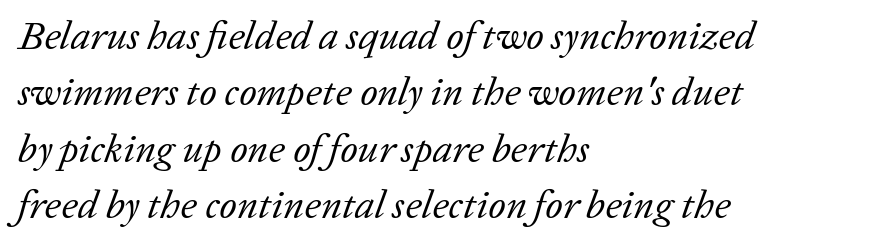
Q: Is the text bold? A: No.
Q: Is the text italic (slanted)? A: Yes, it leans right by about 20 degrees.
Q: Is the typeface a serif or a sans-serif typeface? A: Serif.
Q: Is the text underlined? A: No.
Q: How is the paragraph aligned? A: Left-aligned.
Q: Is the spacing between letters normal or unusually wide? A: Normal.
Q: Is the spacing between lines tight, normal or loose? A: Normal.
Q: Width (condensed, normal, or wide)? A: Normal.
Q: Stroke contrast? A: Low.
Q: x-height? A: Medium.
Q: Monospaced? A: No.
